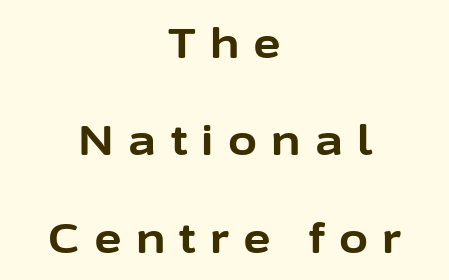
Q: Is the text bold? A: Yes.
Q: Is the text italic (slanted)? A: No, it is upright.
Q: Is the typeface a serif or a sans-serif typeface? A: Sans-serif.
Q: Is the text underlined? A: No.
Q: How is the paragraph aligned? A: Centered.
Q: Is the spacing between letters normal or unusually wide? A: Unusually wide.
Q: Is the spacing between lines tight, normal or loose? A: Loose.
Q: Width (condensed, normal, or wide)? A: Normal.
Q: Stroke contrast? A: Low.
Q: x-height? A: Medium.
Q: Monospaced? A: No.
